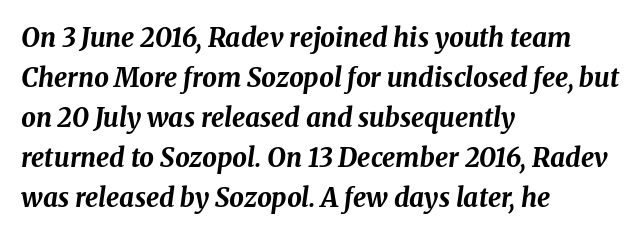
The image shows 26 px bold type, italic (leaning right); set left-aligned, normal line spacing (1.54x), normal letter spacing, not underlined.
